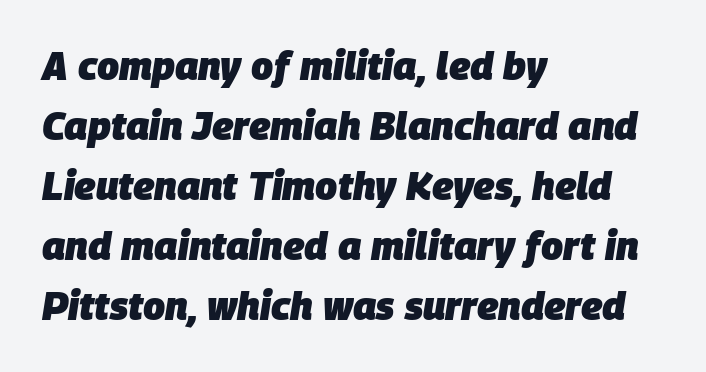
{"italic": "yes", "lean": "right", "slant_degrees": 9, "bold": "yes", "weight": "heavy", "width": "normal", "stroke_contrast": "low", "x_height": "large", "monospaced": "no", "underline": "no", "align": "left", "line_spacing": "normal", "line_spacing_ratio": 1.54, "letter_spacing": "normal", "letter_spacing_em": 0.0, "glyph_px": 39}
